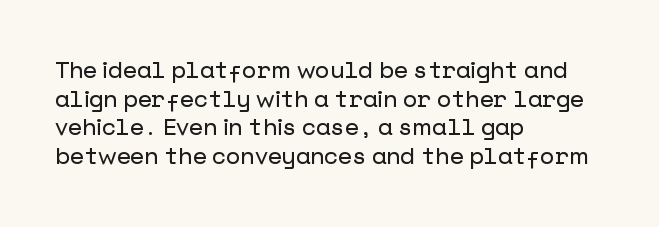
Quick note: not italic, upright. The letters sit at their default tracking, neither squeezed nor spread. The space between consecutive lines is moderate. This sample is left-justified, so line endings fall wherever the words run out. The string is rendered with underlining switched off.
